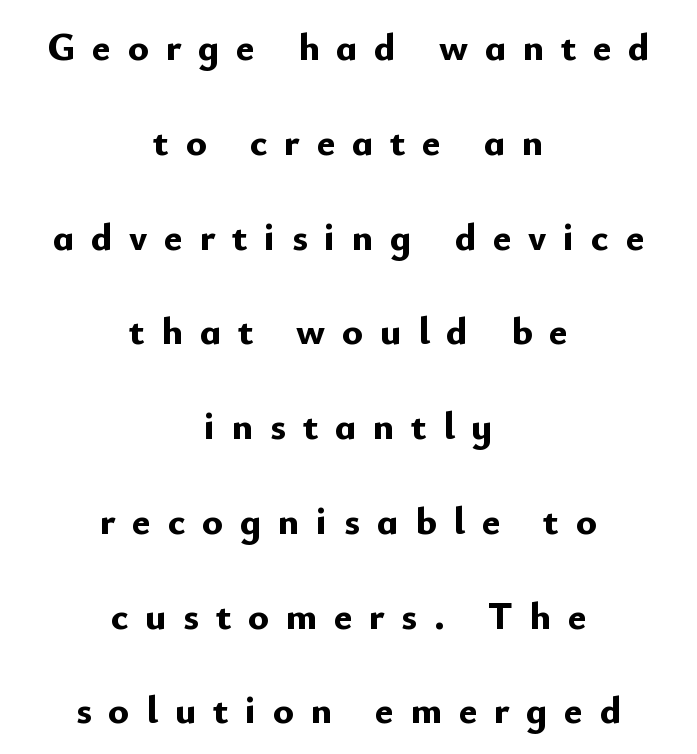
Anything drawn beneath the words? Only blank space. Caption: bold face, heavy strokes. The text was rendered using a sans face with plain stroke endings. Is there any slant? The stems are plumb. You could not count columns in this text — the font is proportionally spaced.
